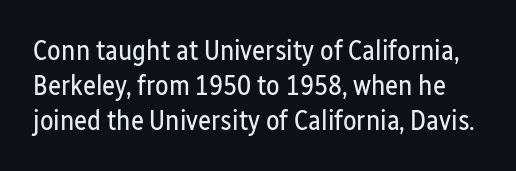
The letters advance in unequal steps, a hallmark of proportional type. The lines sit at an ordinary, default distance from one another. Look at the tracking — it's just the regular setting, nothing added. This sample uses a sans-serif face. The letterforms sit at book weight or below. Italic? Not at all — the glyphs are vertical.
